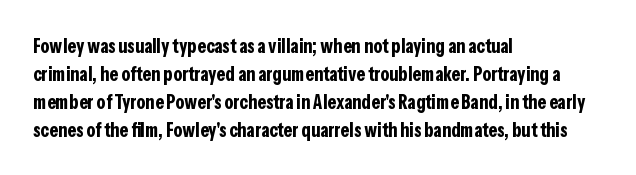
Its strokes are broad and dark, the hallmark of bold type. Plain, unruled lines of type. The paragraph shown leans on its left margin. Reading down the column, the eye jumps a familiar distance to each next line. Vertical strokes here are truly vertical.
